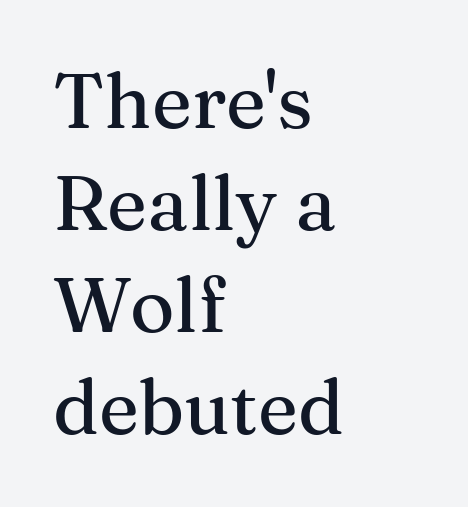
The image shows 76 px serif type, upright; set left-aligned, normal line spacing (1.34x), normal letter spacing, not underlined; medium stroke contrast and a medium x-height.
